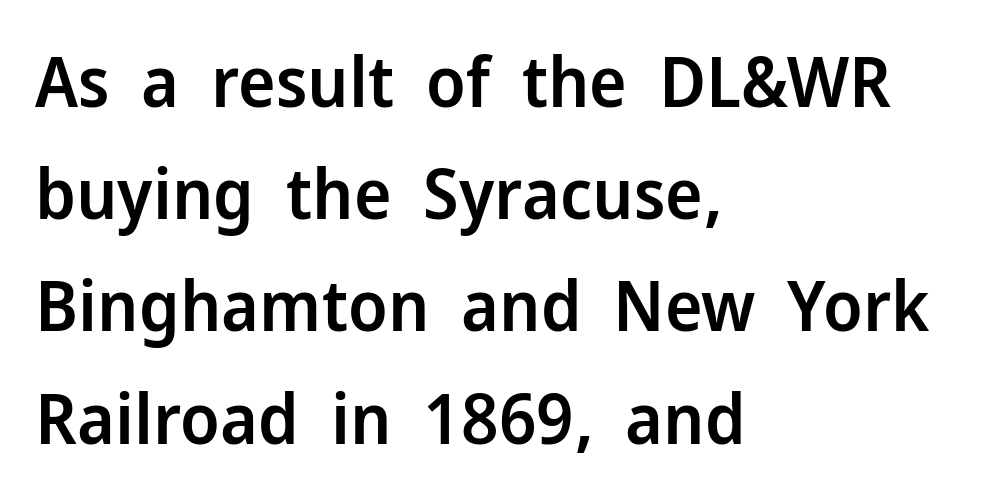
Q: Is the text bold? A: Semi-bold.
Q: Is the text italic (slanted)? A: No, it is upright.
Q: Is the typeface a serif or a sans-serif typeface? A: Sans-serif.
Q: Is the text underlined? A: No.
Q: How is the paragraph aligned? A: Left-aligned.
Q: Is the spacing between letters normal or unusually wide? A: Normal.
Q: Is the spacing between lines tight, normal or loose? A: Normal.
Q: Width (condensed, normal, or wide)? A: Normal.
Q: Stroke contrast? A: Low.
Q: x-height? A: Medium.
Q: Monospaced? A: No.
